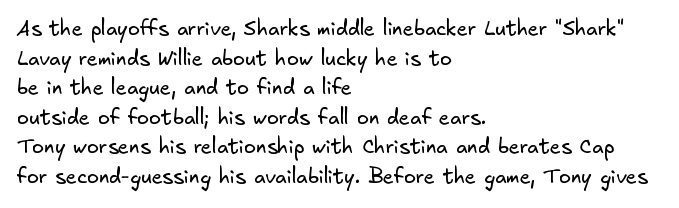
The image shows 20 px text type; set left-aligned, normal line spacing (1.48x), normal letter spacing, not underlined.
